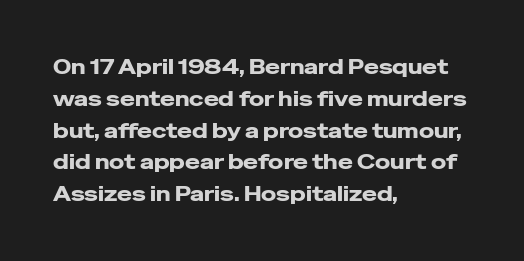
The letterforms sit shoulder to shoulder at normal distance. Ordinary non-slanted type is in use. All the whitespace from short lines collects on the right. The space between consecutive lines is moderate. The area under the type is left untouched.
